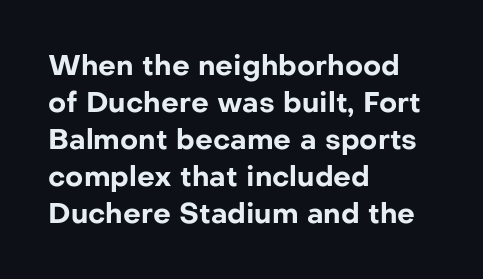
{"serif": "no", "italic": "no", "bold": "yes", "weight": "bold", "width": "normal", "stroke_contrast": "low", "x_height": "medium", "monospaced": "no", "underline": "no", "align": "left", "line_spacing": "normal", "line_spacing_ratio": 1.32, "letter_spacing": "normal", "letter_spacing_em": 0.0, "glyph_px": 28}
